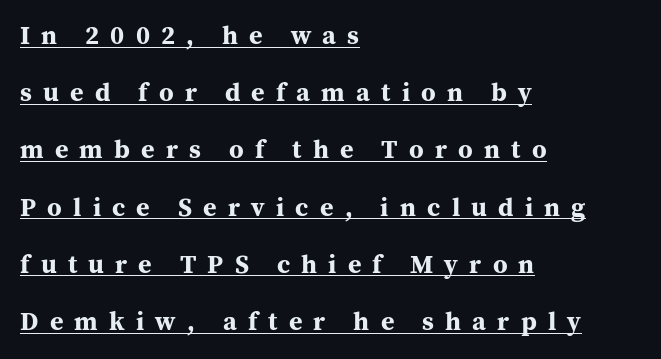
Q: Is the text bold? A: Yes.
Q: Is the text italic (slanted)? A: No, it is upright.
Q: Is the text underlined? A: Yes.
Q: How is the paragraph aligned? A: Left-aligned.
Q: Is the spacing between letters normal or unusually wide? A: Unusually wide.
Q: Is the spacing between lines tight, normal or loose? A: Loose.
